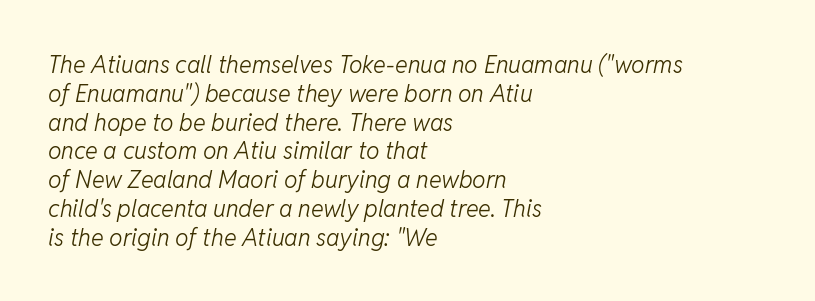
{"italic": "yes", "lean": "right", "slant_degrees": 11, "bold": "no", "underline": "no", "align": "left", "line_spacing_ratio": 1.2, "letter_spacing": "normal", "letter_spacing_em": 0.0, "glyph_px": 24}
